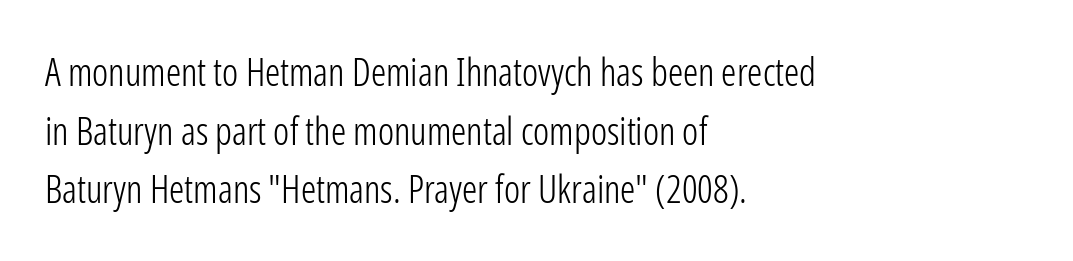
Q: Is the text bold? A: No.
Q: Is the text italic (slanted)? A: No, it is upright.
Q: Is the typeface a serif or a sans-serif typeface? A: Sans-serif.
Q: Is the text underlined? A: No.
Q: How is the paragraph aligned? A: Left-aligned.
Q: Is the spacing between letters normal or unusually wide? A: Normal.
Q: Is the spacing between lines tight, normal or loose? A: Normal.
Q: Width (condensed, normal, or wide)? A: Condensed.
Q: Stroke contrast? A: Low.
Q: x-height? A: Medium.
Q: Monospaced? A: No.
